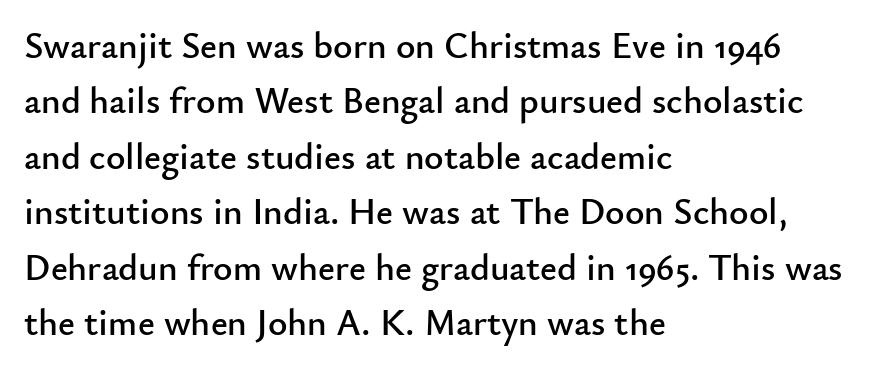
The image shows 37 px sans-serif type, upright; set left-aligned, normal line spacing (1.5x), normal letter spacing, not underlined; low stroke contrast and a small x-height.
